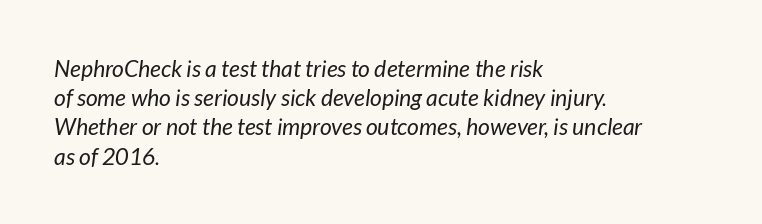
A quiet, ordinary-to-light weight characterises the typeface. Short note: letters normally spaced. The string is rendered with underlining switched off. Whoever set this chose a conventional vertical rhythm. A classic flush-left, rag-right setting is used for this passage. The whole block is typeset with a tilt.
